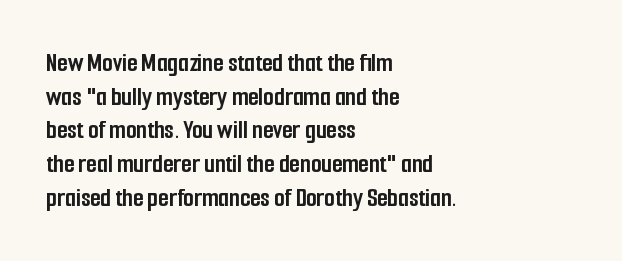
Q: Is the text bold? A: Yes.
Q: Is the text italic (slanted)? A: No, it is upright.
Q: Is the text underlined? A: No.
Q: How is the paragraph aligned? A: Left-aligned.
Q: Is the spacing between letters normal or unusually wide? A: Normal.
Q: Is the spacing between lines tight, normal or loose? A: Normal.
